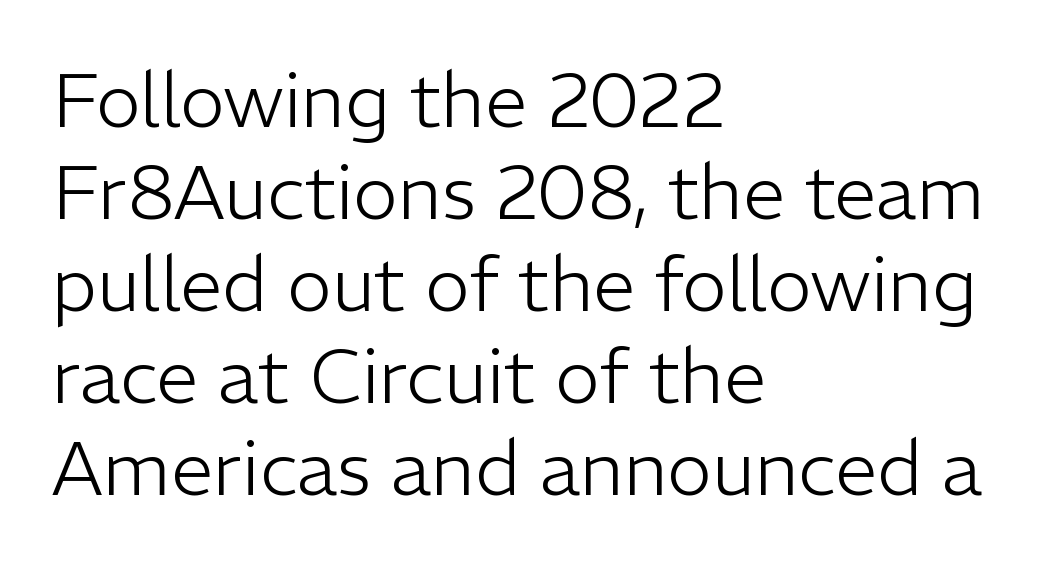
The image shows 76 px light sans-serif type, upright; set left-aligned, line spacing 1.21x, normal letter spacing, not underlined; low stroke contrast and a medium x-height.
